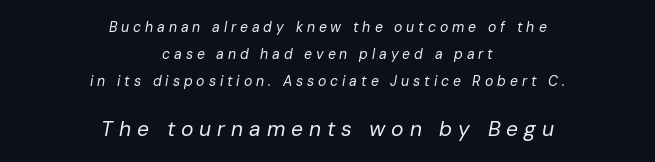
{"italic": "yes", "lean": "right", "slant_degrees": 10, "bold": "no", "underline": "no", "align": "center", "line_spacing": "loose", "line_spacing_ratio": 1.92, "letter_spacing": "wide", "letter_spacing_em": 0.28, "larger_block": "second", "size_ratio": 1.5, "glyph_px": 21}
